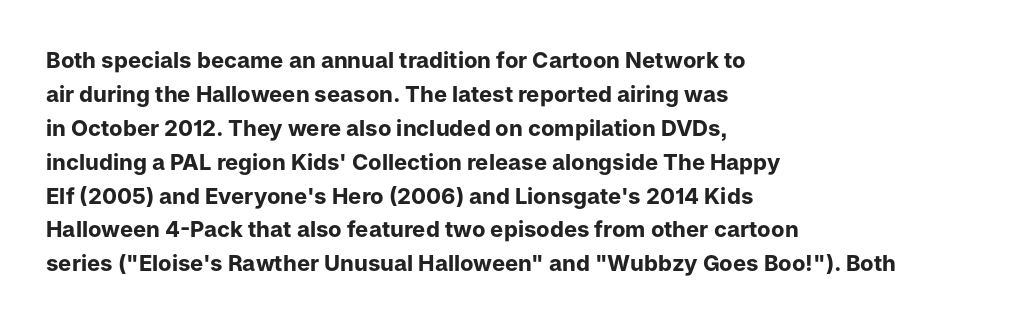
The image shows 22 px bold type, upright; set left-aligned, normal line spacing (1.54x), normal letter spacing, not underlined.
